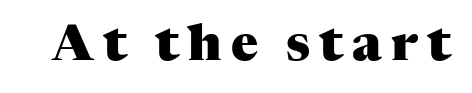
The image shows 50 px heavy serif type, upright; set not underlined; medium stroke contrast and a medium x-height.
